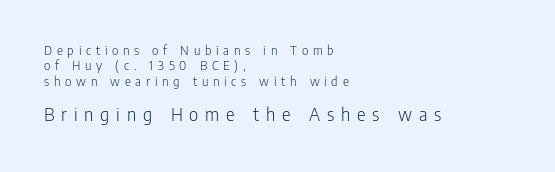
The image shows 20 px text type, upright; set left-aligned, tight line spacing (1.1x), unusually wide letter spacing (+0.34 em), not underlined; the second (bottom) block is 1.43x larger.
